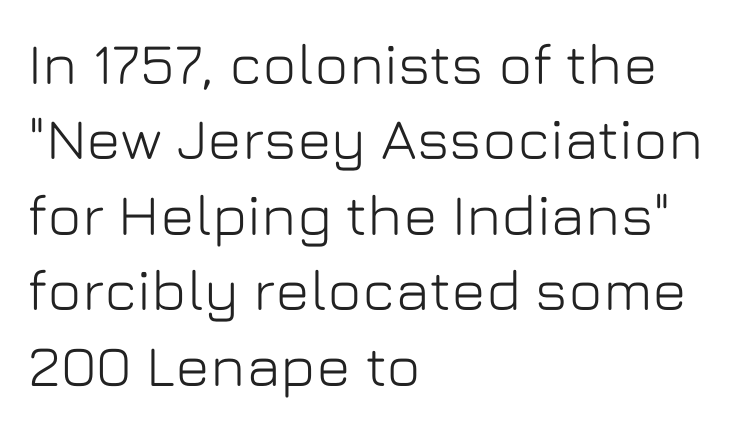
{"serif": "no", "italic": "no", "width": "normal", "stroke_contrast": "low", "x_height": "medium", "monospaced": "no", "underline": "no", "align": "left", "line_spacing": "normal", "line_spacing_ratio": 1.3, "letter_spacing": "normal", "letter_spacing_em": 0.0, "glyph_px": 58}
